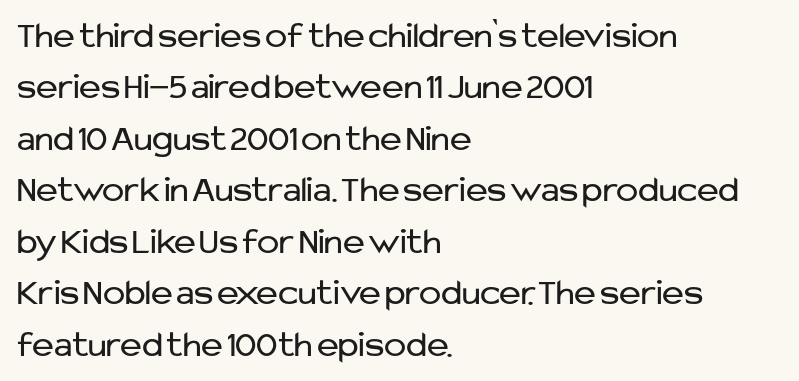
The typeface has the unassuming heft of standard copy or less. The lettering holds an erect, upright posture throughout. A normal amount of white space separates one row of letters from the next. Do the characters align in a grid? No, the font is proportional. Type style note: lacks serifs. The space directly below the letters is spotless.
